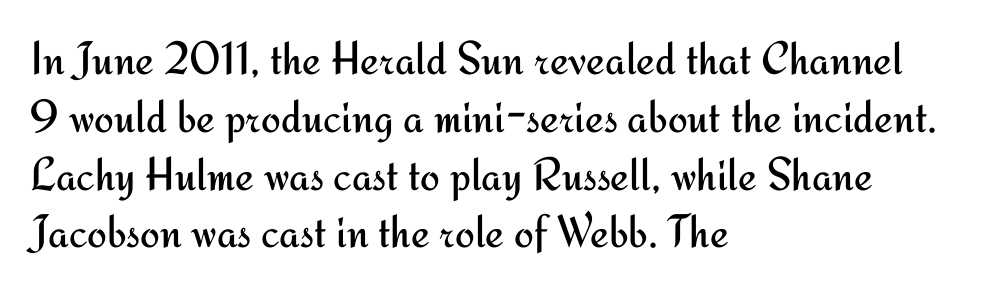
Looks like regular typesetting: each glyph gets only the width it needs. Are there feet on the stems? There aren't — it's a sans. Every row of glyphs begins at an identical x-position on the left. What stands out about the letter spacing? Nothing — it is the standard amount. The passage shown is not underscored anywhere.
